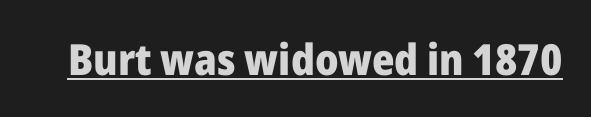
Q: Is the text bold? A: Yes.
Q: Is the text italic (slanted)? A: No, it is upright.
Q: Is the typeface a serif or a sans-serif typeface? A: Sans-serif.
Q: Is the text underlined? A: Yes.
Q: Is the spacing between letters normal or unusually wide? A: Normal.
Q: Width (condensed, normal, or wide)? A: Normal.
Q: Stroke contrast? A: Low.
Q: x-height? A: Medium.
Q: Monospaced? A: No.
